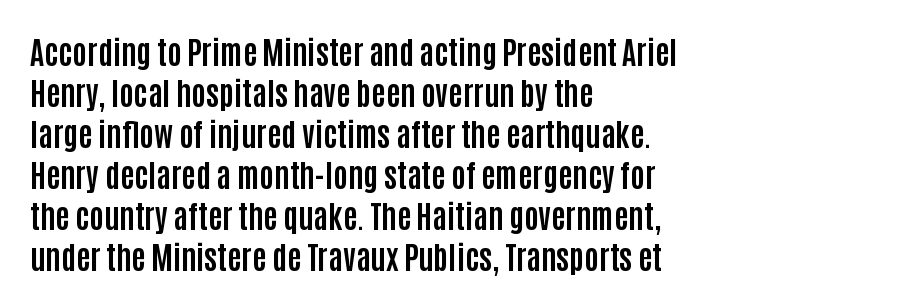
The image shows 31 px bold, condensed sans-serif type, upright; set left-aligned, normal line spacing (1.32x), normal letter spacing, not underlined; low stroke contrast and a large x-height.
